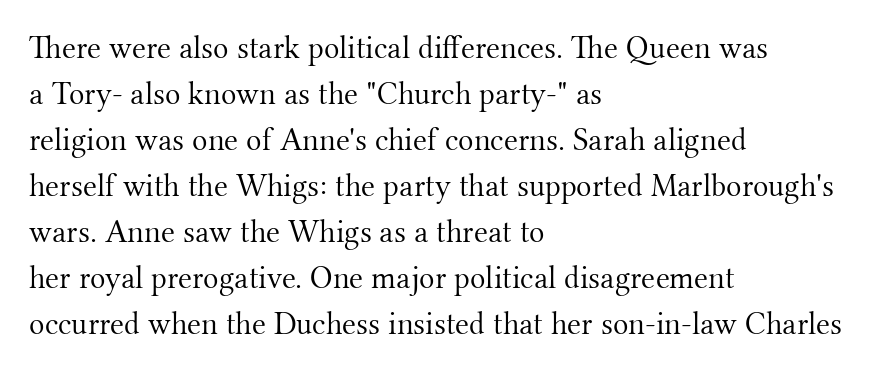
A quiet, ordinary-to-light weight characterises the typeface. The compositor pushed each line to the left boundary. The letters advance in unequal steps, a hallmark of proportional type. The type sits square on the baseline with zero lean. Yep, those are serifs on the letters. Interline gaps are of average width in this sample.
